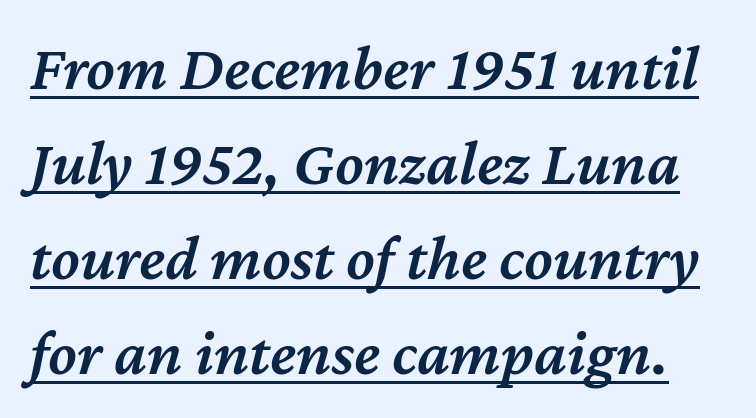
Evenly set lines give the paragraph a standard silhouette. The whole block is typeset with a tilt. The letters advance in unequal steps, a hallmark of proportional type. Underlining? Definitely there. On the weight axis this lands at semibold, roughly 600.
